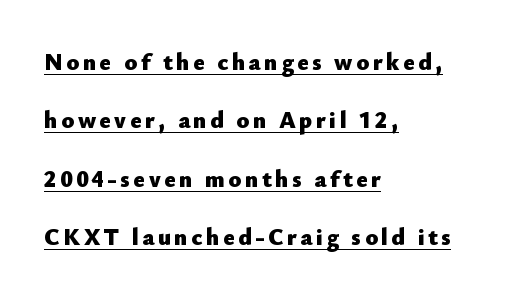
The image shows 24 px bold type, upright; set left-aligned, loose line spacing (2.43x), underlined.
